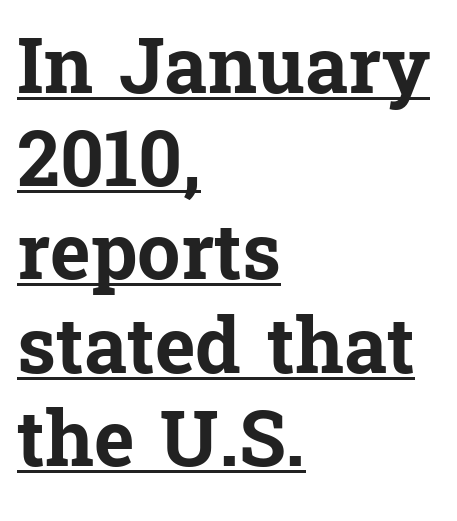
In CSS terms this would be text-align: left. The glyphs are accompanied by a horizontal stroke just below them. The typography opts for an upright posture over an oblique one. A typesetter would call this zero additional tracking. These lines are composed in type with serifs.
